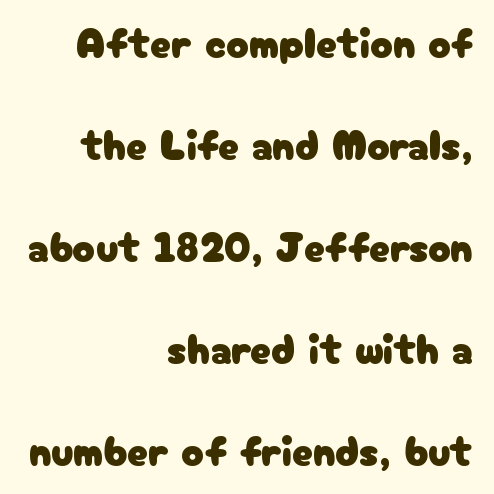
Q: Is the text italic (slanted)? A: No, it is upright.
Q: Is the typeface a serif or a sans-serif typeface? A: Sans-serif.
Q: Is the text underlined? A: No.
Q: How is the paragraph aligned? A: Right-aligned.
Q: Is the spacing between letters normal or unusually wide? A: Normal.
Q: Is the spacing between lines tight, normal or loose? A: Loose.
Q: Width (condensed, normal, or wide)? A: Normal.
Q: Stroke contrast? A: Low.
Q: x-height? A: Medium.
Q: Monospaced? A: No.
